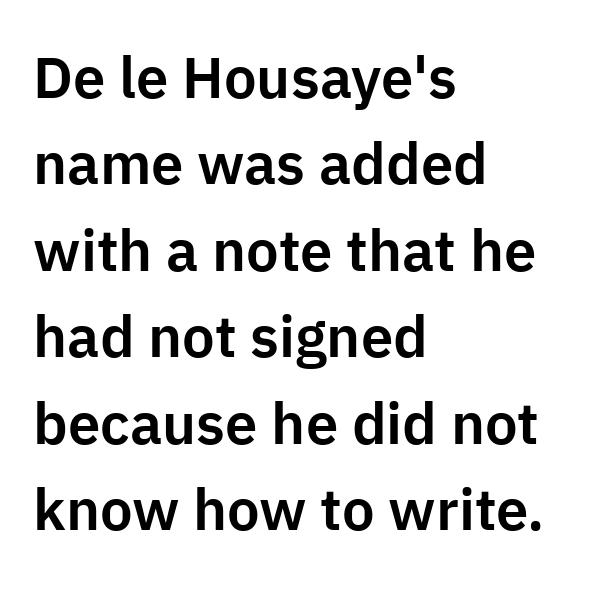
Q: Is the text italic (slanted)? A: No, it is upright.
Q: Is the typeface a serif or a sans-serif typeface? A: Sans-serif.
Q: Is the text underlined? A: No.
Q: How is the paragraph aligned? A: Left-aligned.
Q: Is the spacing between letters normal or unusually wide? A: Normal.
Q: Is the spacing between lines tight, normal or loose? A: Normal.
Q: Width (condensed, normal, or wide)? A: Normal.
Q: Stroke contrast? A: Low.
Q: x-height? A: Medium.
Q: Monospaced? A: No.
